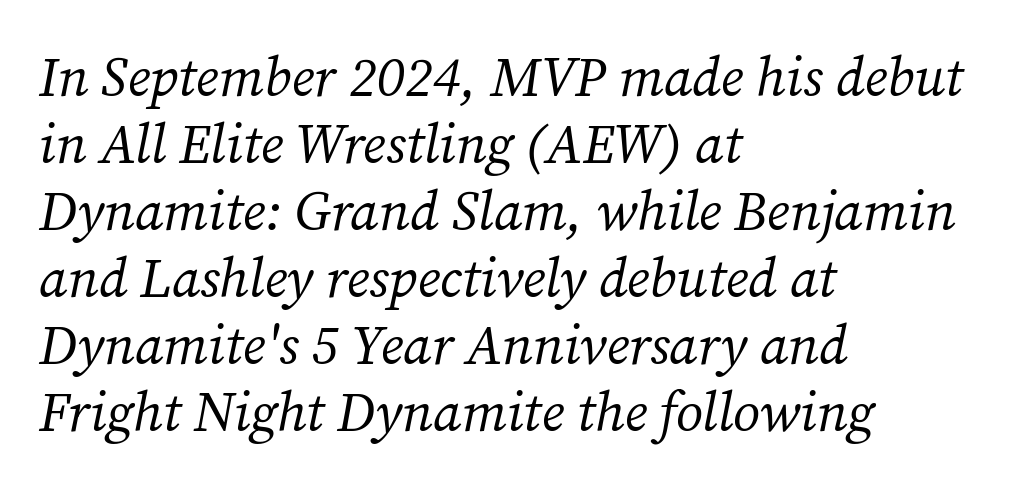
Q: Is the text bold? A: No.
Q: Is the text italic (slanted)? A: Yes, it leans right by about 12 degrees.
Q: Is the typeface a serif or a sans-serif typeface? A: Serif.
Q: Is the text underlined? A: No.
Q: How is the paragraph aligned? A: Left-aligned.
Q: Is the spacing between letters normal or unusually wide? A: Normal.
Q: Width (condensed, normal, or wide)? A: Normal.
Q: Stroke contrast? A: Medium.
Q: x-height? A: Medium.
Q: Monospaced? A: No.
